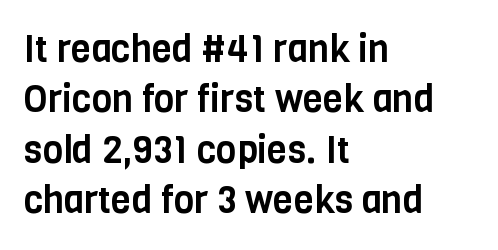
The image shows 37 px condensed sans-serif type, upright; set left-aligned, normal line spacing (1.36x), normal letter spacing, not underlined; low stroke contrast and a large x-height.
